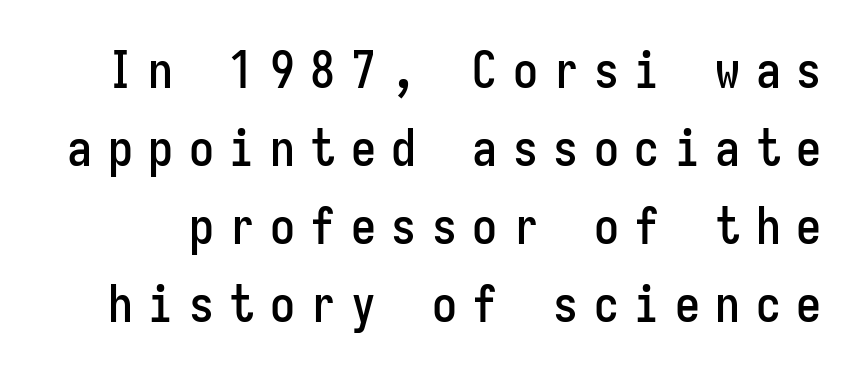
The image shows 50 px condensed sans-serif type, upright, monospaced; set normal line spacing (1.56x), unusually wide letter spacing (+0.31 em), not underlined; low stroke contrast and a medium x-height.
